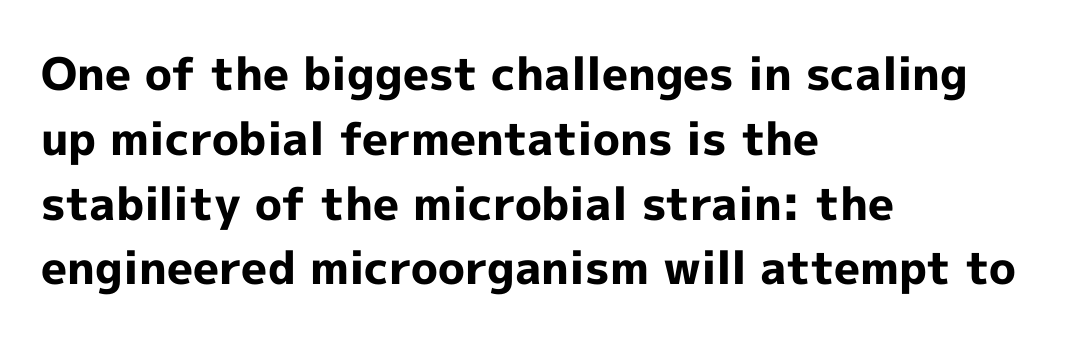
Q: Is the text bold? A: Yes.
Q: Is the text italic (slanted)? A: No, it is upright.
Q: Is the typeface a serif or a sans-serif typeface? A: Sans-serif.
Q: Is the text underlined? A: No.
Q: How is the paragraph aligned? A: Left-aligned.
Q: Is the spacing between letters normal or unusually wide? A: Normal.
Q: Is the spacing between lines tight, normal or loose? A: Normal.
Q: Width (condensed, normal, or wide)? A: Normal.
Q: x-height? A: Medium.
Q: Monospaced? A: No.
